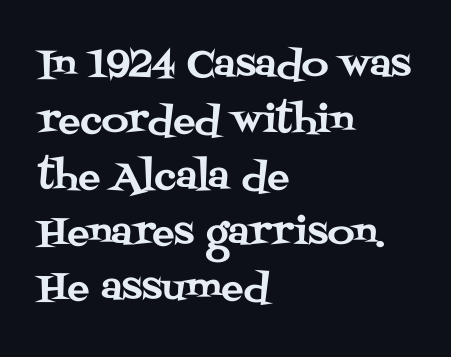
{"serif": "yes", "italic": "no", "width": "normal", "stroke_contrast": "medium", "x_height": "large", "monospaced": "no", "underline": "no", "align": "left", "line_spacing": "normal", "line_spacing_ratio": 1.51, "letter_spacing": "normal", "letter_spacing_em": 0.0, "glyph_px": 37}
